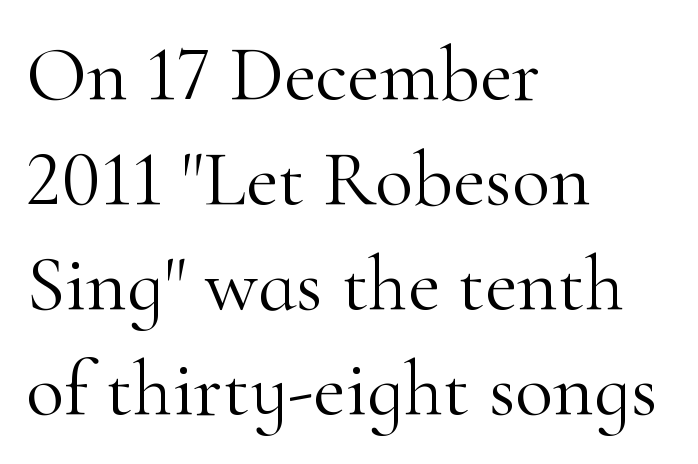
Serif or sans? Serif — the stroke terminals have little feet. A bare baseline throughout the passage. This rendering uses left alignment, leaving the right contour irregular. Upright lettering throughout.
